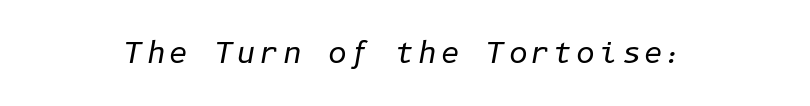
A bare baseline throughout the passage. No heavy texture on the line: the type isn't bold. Tall strokes in this sample are angled rather than plumb.
